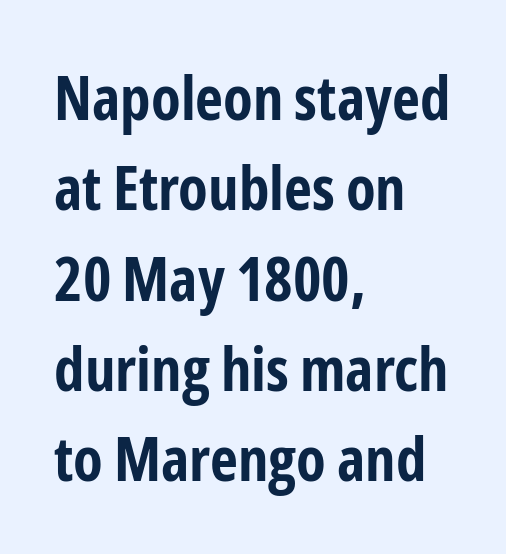
Q: Is the text bold? A: Yes.
Q: Is the text italic (slanted)? A: No, it is upright.
Q: Is the typeface a serif or a sans-serif typeface? A: Sans-serif.
Q: Is the text underlined? A: No.
Q: How is the paragraph aligned? A: Left-aligned.
Q: Is the spacing between letters normal or unusually wide? A: Normal.
Q: Is the spacing between lines tight, normal or loose? A: Normal.
Q: Width (condensed, normal, or wide)? A: Condensed.
Q: Stroke contrast? A: Low.
Q: x-height? A: Medium.
Q: Monospaced? A: No.
